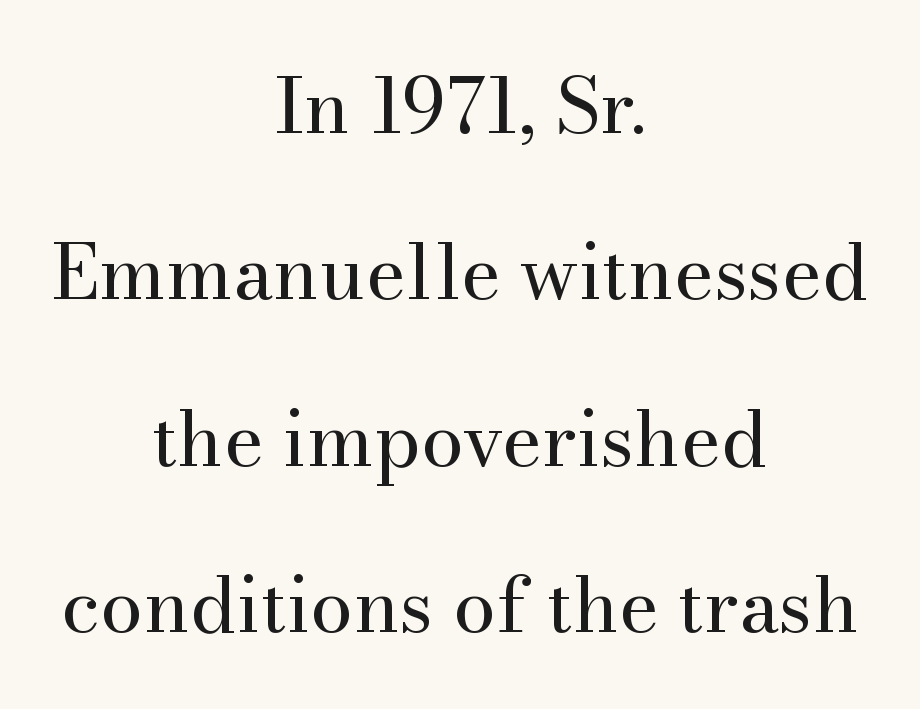
{"serif": "yes", "italic": "no", "bold": "no", "weight": "regular", "width": "normal", "stroke_contrast": "medium", "x_height": "small", "monospaced": "no", "underline": "no", "align": "center", "line_spacing": "loose", "line_spacing_ratio": 2.16, "letter_spacing": "normal", "letter_spacing_em": 0.0, "glyph_px": 77}
